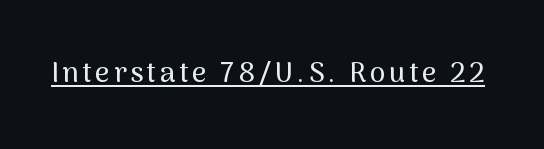
Descenders here cross a horizontal rule under the line. Think of a printed novel: that variable character pitch is what you see here. No feet cap the strokes, marking this as sans-serif type. Ordinary non-slanted type is in use.
